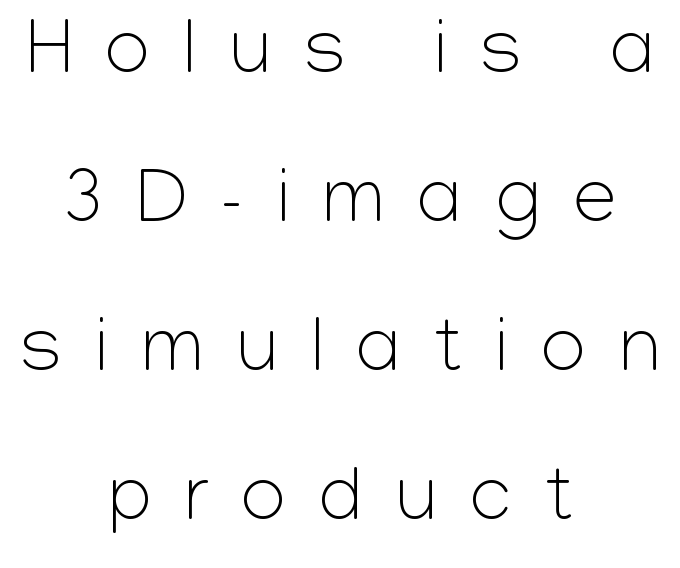
The image shows 78 px light sans-serif type, upright; set centered, loose line spacing (1.91x), unusually wide letter spacing (+0.43 em), not underlined; low stroke contrast and a medium x-height.
